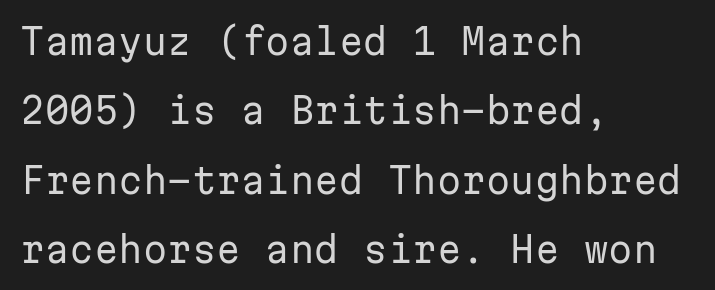
The image shows 35 px regular-weight sans-serif type, upright, monospaced; set left-aligned, loose line spacing (1.98x), normal letter spacing, not underlined; low stroke contrast and a medium x-height.
